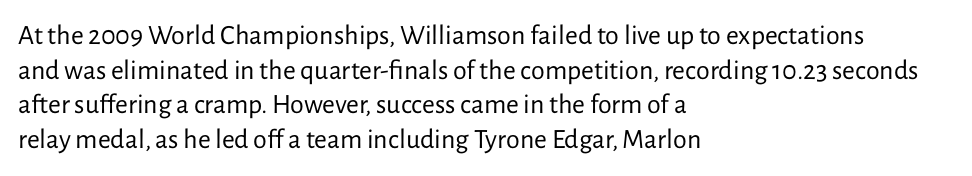
Q: Is the text bold? A: No.
Q: Is the text italic (slanted)? A: No, it is upright.
Q: Is the typeface a serif or a sans-serif typeface? A: Sans-serif.
Q: Is the text underlined? A: No.
Q: How is the paragraph aligned? A: Left-aligned.
Q: Is the spacing between letters normal or unusually wide? A: Normal.
Q: Width (condensed, normal, or wide)? A: Normal.
Q: Stroke contrast? A: Low.
Q: x-height? A: Medium.
Q: Monospaced? A: No.
